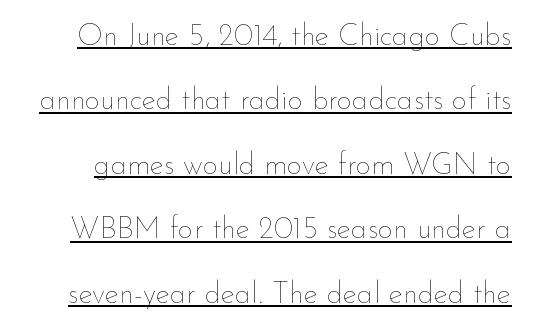
The image shows 30 px thin type, upright; set loose line spacing (2.15x), normal letter spacing, underlined; low stroke contrast and a small x-height.
